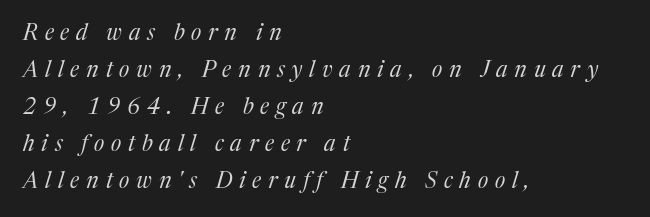
The image shows 22 px text type, italic (leaning right); set left-aligned, normal line spacing (1.68x), unusually wide letter spacing (+0.31 em), not underlined.
